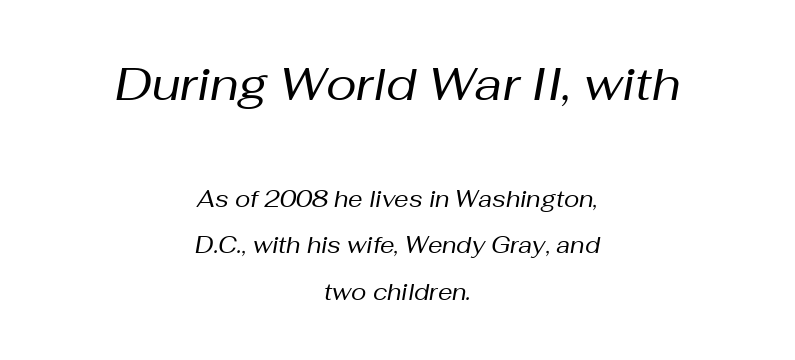
The image shows 46 px regular-weight type, italic (leaning right); set centered, loose line spacing (2.02x), normal letter spacing, not underlined; the first (top) block is 2.0x larger; medium stroke contrast and a medium x-height.
